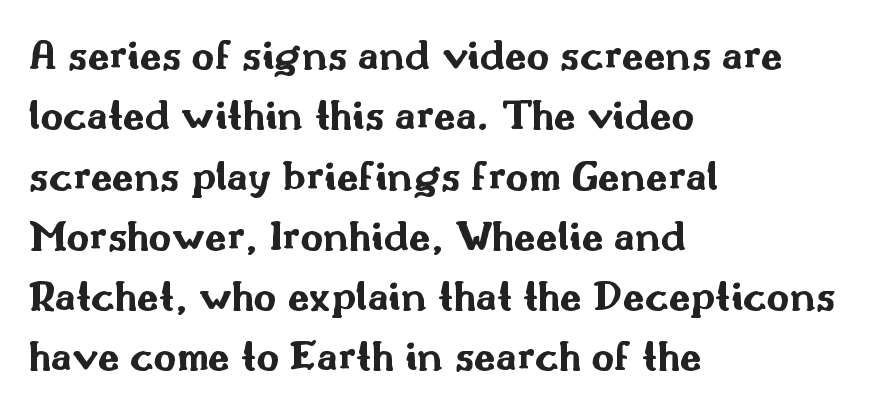
{"serif": "no", "italic": "no", "bold": "yes", "weight": "bold", "width": "wide", "stroke_contrast": "medium", "x_height": "small", "monospaced": "no", "underline": "no", "align": "left", "line_spacing": "normal", "line_spacing_ratio": 1.37, "letter_spacing": "normal", "letter_spacing_em": 0.0, "glyph_px": 44}
